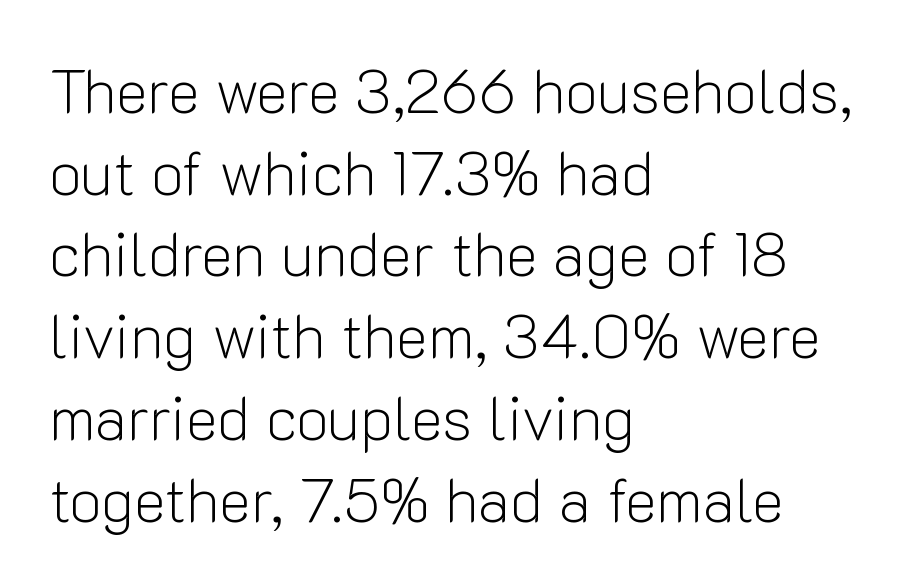
The image shows 61 px light sans-serif type, upright; set left-aligned, normal line spacing (1.34x), normal letter spacing, not underlined; low stroke contrast and a medium x-height.
